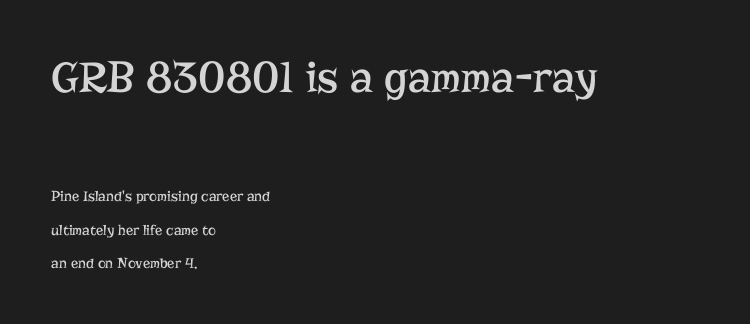
Weight: not bold — regular or lighter. The rendering anchors every line to the left-hand side. This sample uses a serif face. Look at the glyph heights: the upper group is clearly the bigger setting. Check under the words: just untouched page.
